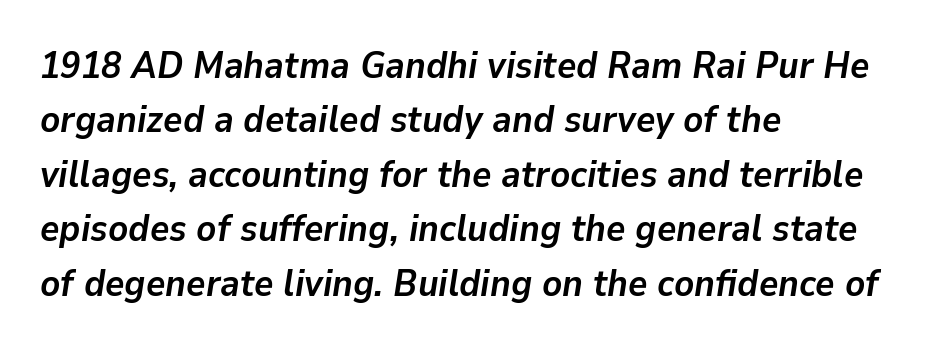
The image shows 37 px semibold type, italic (leaning right); set left-aligned, normal line spacing (1.47x), normal letter spacing, not underlined; low stroke contrast and a medium x-height.
